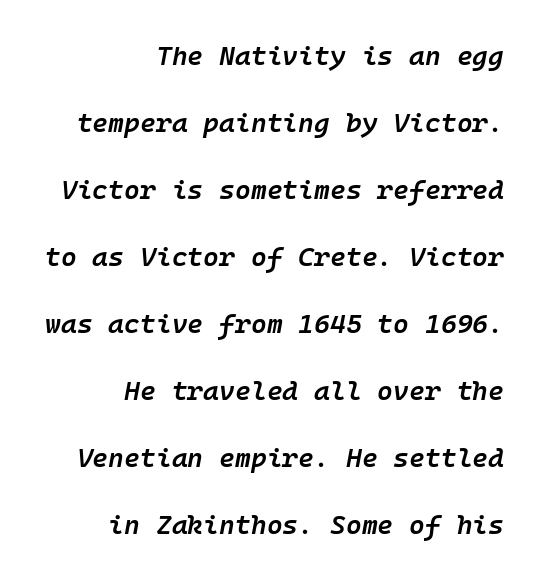
Q: Is the text bold? A: Semi-bold.
Q: Is the text italic (slanted)? A: Yes, it leans right by about 10 degrees.
Q: Is the text underlined? A: No.
Q: How is the paragraph aligned? A: Right-aligned.
Q: Is the spacing between letters normal or unusually wide? A: Normal.
Q: Is the spacing between lines tight, normal or loose? A: Loose.
